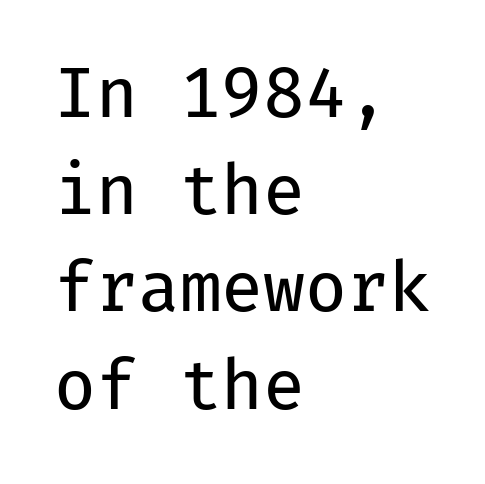
{"serif": "no", "italic": "no", "bold": "no", "weight": "regular", "width": "normal", "stroke_contrast": "low", "x_height": "medium", "monospaced": "yes", "underline": "no", "align": "left", "line_spacing": "normal", "line_spacing_ratio": 1.43, "letter_spacing": "normal", "letter_spacing_em": 0.0, "glyph_px": 68}
